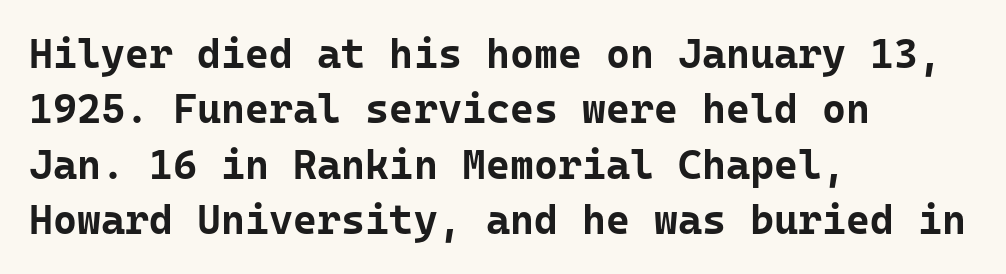
Q: Is the text bold? A: Yes.
Q: Is the text italic (slanted)? A: No, it is upright.
Q: Is the typeface a serif or a sans-serif typeface? A: Sans-serif.
Q: Is the text underlined? A: No.
Q: How is the paragraph aligned? A: Left-aligned.
Q: Is the spacing between letters normal or unusually wide? A: Normal.
Q: Is the spacing between lines tight, normal or loose? A: Normal.
Q: Width (condensed, normal, or wide)? A: Normal.
Q: Stroke contrast? A: Low.
Q: x-height? A: Medium.
Q: Monospaced? A: Yes.
